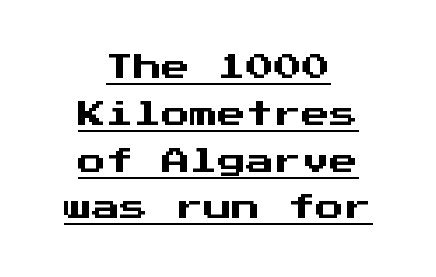
{"serif": "no", "italic": "no", "width": "normal", "stroke_contrast": "medium", "x_height": "medium", "monospaced": "yes", "underline": "yes", "align": "center", "line_spacing": "normal", "line_spacing_ratio": 1.67, "letter_spacing": "normal", "letter_spacing_em": 0.0, "glyph_px": 28}
